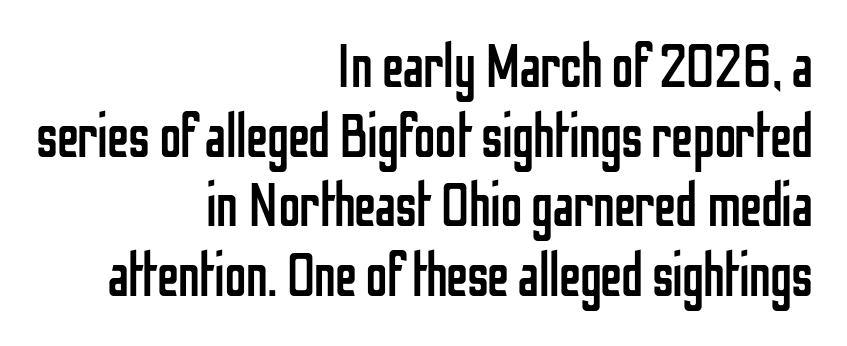
{"serif": "no", "italic": "no", "bold": "no", "weight": "regular", "width": "condensed", "stroke_contrast": "low", "x_height": "medium", "monospaced": "no", "underline": "no", "align": "right", "line_spacing": "tight", "line_spacing_ratio": 1.14, "letter_spacing": "normal", "letter_spacing_em": 0.0, "glyph_px": 61}
